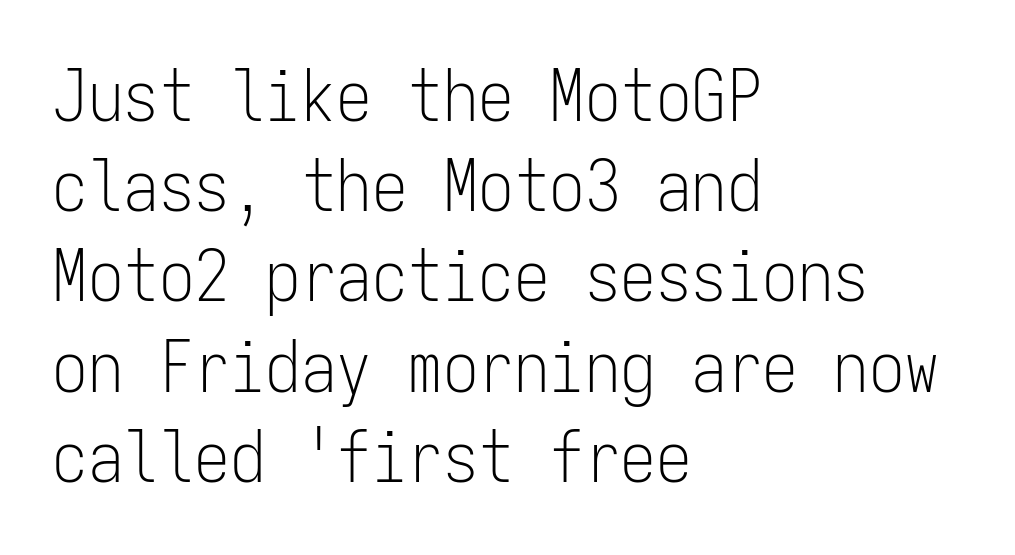
Q: Is the text bold? A: No.
Q: Is the text italic (slanted)? A: No, it is upright.
Q: Is the typeface a serif or a sans-serif typeface? A: Sans-serif.
Q: Is the text underlined? A: No.
Q: How is the paragraph aligned? A: Left-aligned.
Q: Is the spacing between letters normal or unusually wide? A: Normal.
Q: Is the spacing between lines tight, normal or loose? A: Normal.
Q: Width (condensed, normal, or wide)? A: Condensed.
Q: Stroke contrast? A: Low.
Q: x-height? A: Medium.
Q: Monospaced? A: Yes.
